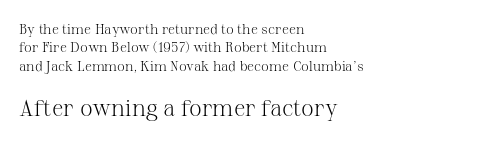
The image shows 23 px text type, upright; set left-aligned, normal line spacing (1.31x), normal letter spacing, not underlined; the second (bottom) block is 1.64x larger.
